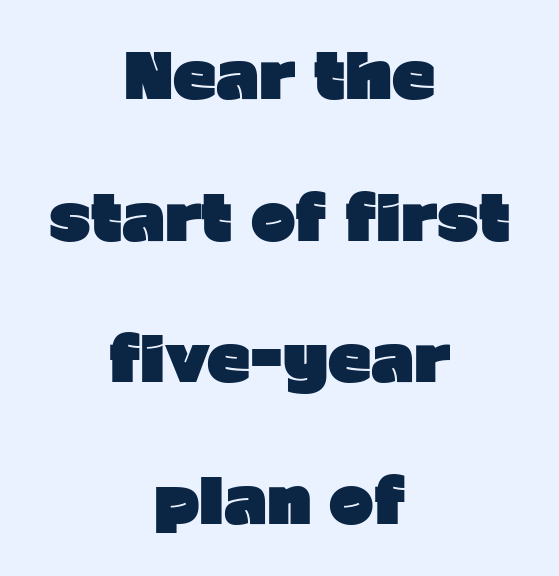
{"serif": "no", "italic": "no", "bold": "yes", "weight": "heavy", "width": "normal", "stroke_contrast": "low", "x_height": "medium", "monospaced": "no", "underline": "no", "align": "center", "line_spacing": "loose", "line_spacing_ratio": 2.36, "letter_spacing": "normal", "letter_spacing_em": 0.0, "glyph_px": 60}
